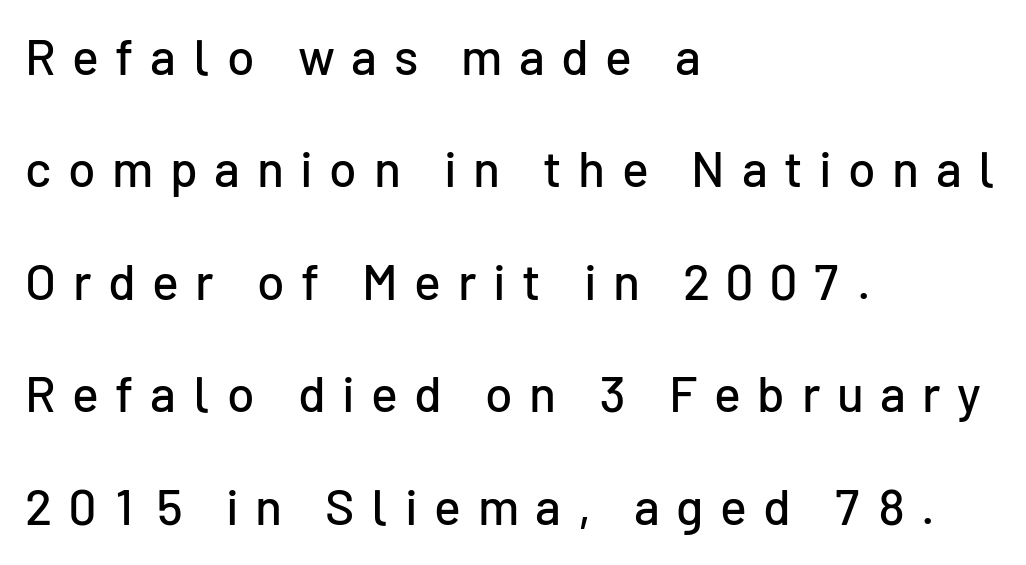
These lines are rendered in a variable-pitch font. These lines have a slow, spaced-out rhythm from letter to letter. The words here are not underlined. The typeface chosen for these lines omits serifs. This block would shrink considerably if given ordinary leading; it's expanded now. In terms of posture, this sample is upright.
